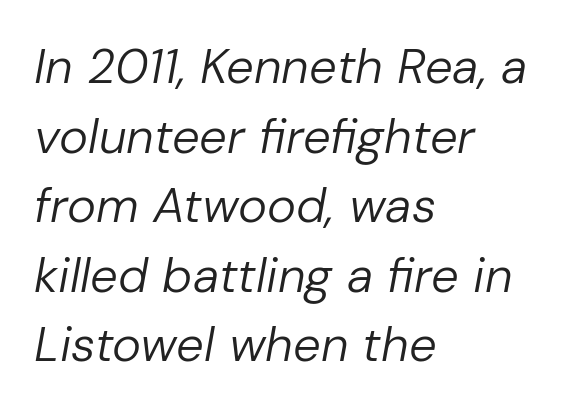
The image shows 49 px regular-weight type, italic (leaning right); set left-aligned, normal line spacing (1.42x), normal letter spacing, not underlined; low stroke contrast and a medium x-height.
